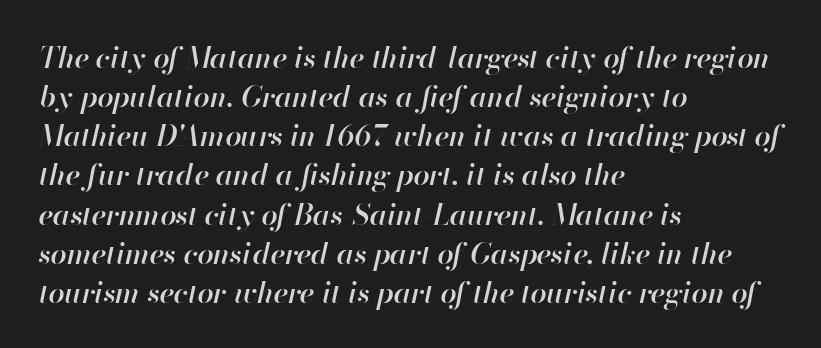
The image shows 29 px semibold type, italic (leaning right); set left-aligned, normal line spacing (1.35x), normal letter spacing, not underlined; high stroke contrast and a small x-height.
